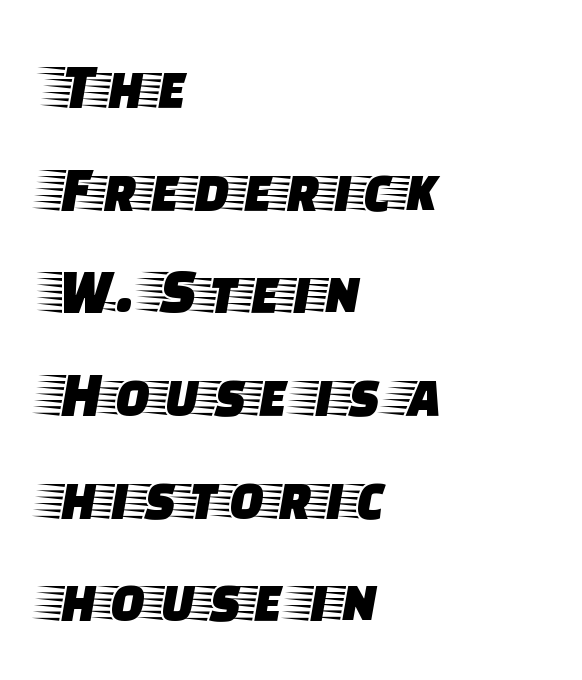
Rows of type keep a routine distance in the vertical direction. Check under the words: just untouched page. Which margin do the lines hug? The left one — the right edge is uneven.
